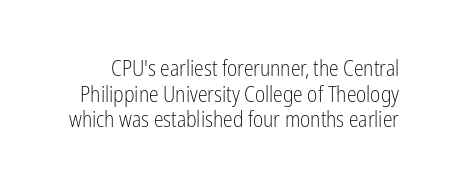
{"italic": "no", "bold": "no", "underline": "no", "line_spacing_ratio": 1.16, "letter_spacing": "normal", "letter_spacing_em": 0.0, "glyph_px": 22}
